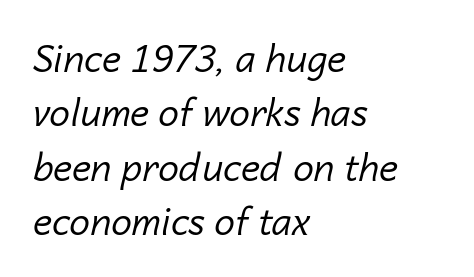
{"italic": "yes", "lean": "right", "slant_degrees": 14, "bold": "no", "weight": "regular", "width": "normal", "stroke_contrast": "low", "x_height": "medium", "monospaced": "no", "underline": "no", "align": "left", "line_spacing": "normal", "line_spacing_ratio": 1.47, "letter_spacing": "normal", "letter_spacing_em": 0.0, "glyph_px": 37}
